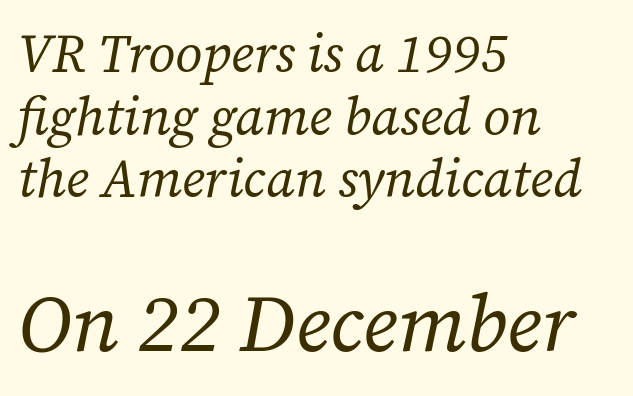
The image shows 80 px regular-weight serif type, italic (leaning right); set left-aligned, line spacing 1.18x, normal letter spacing, not underlined; the second (bottom) block is 1.51x larger; low stroke contrast and a medium x-height.
